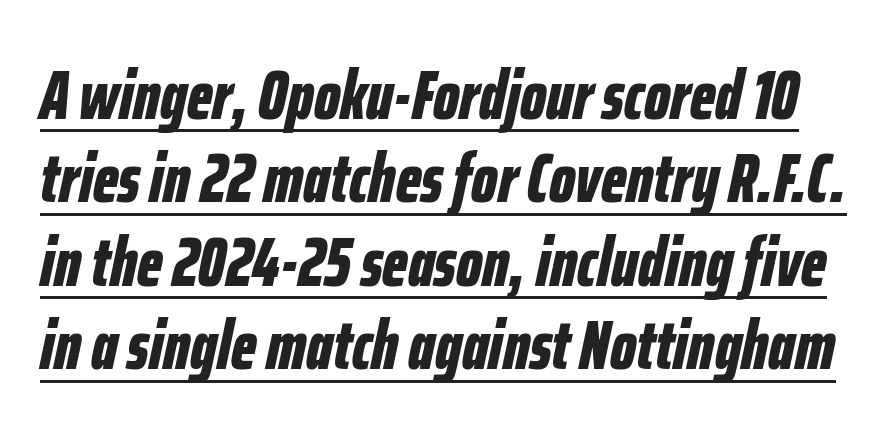
Every word sits above its own underline. Every character sits at an angle, as italics do. Emphasis by weight is at full strength: bold. The passage shown is typed in a proportional face where columns would drift. Is the letter spacing exaggerated? No — it looks like the ordinary default.
